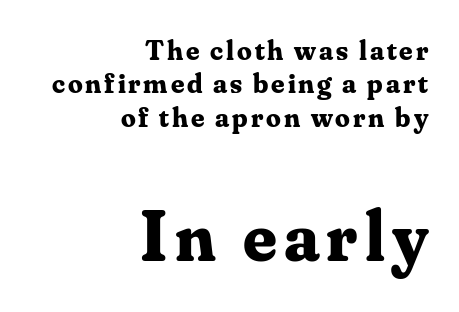
Does the bottom block carry the larger type? Yes, it does. A typesetter would call this proportional, since set widths differ per character. The designer dialed line spacing down below the default. Nope, not italic — everything's standing straight.
